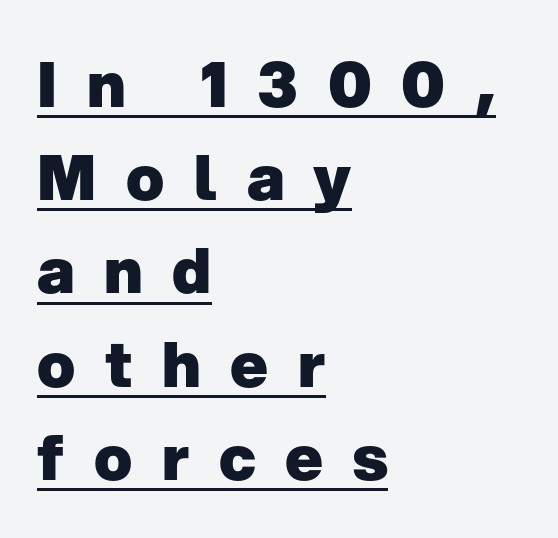
The image shows 63 px heavy sans-serif type, upright; set left-aligned, normal line spacing (1.48x), unusually wide letter spacing (+0.47 em), underlined; low stroke contrast and a medium x-height.
